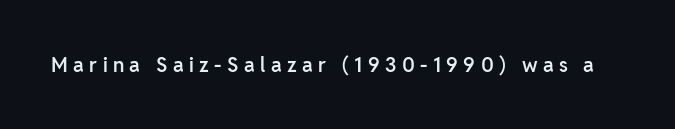
{"italic": "no", "bold": "semi", "underline": "no", "letter_spacing": "wide", "letter_spacing_em": 0.27, "glyph_px": 20}
